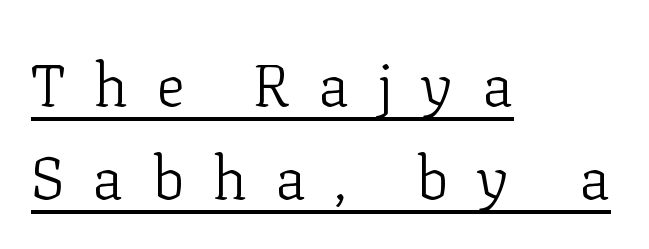
The image shows 60 px light serif type, upright; set left-aligned, normal line spacing (1.55x), unusually wide letter spacing (+0.46 em), underlined; low stroke contrast and a medium x-height.
